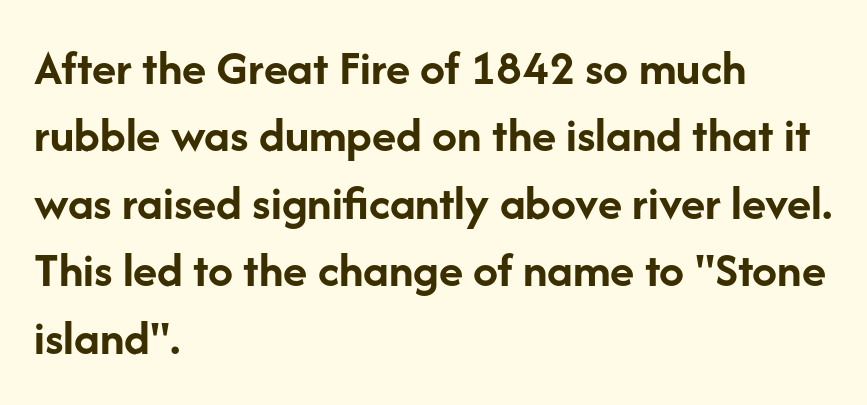
{"serif": "no", "italic": "no", "bold": "yes", "weight": "semibold", "width": "normal", "stroke_contrast": "low", "x_height": "medium", "monospaced": "no", "underline": "no", "align": "left", "line_spacing": "normal", "line_spacing_ratio": 1.35, "letter_spacing": "normal", "letter_spacing_em": 0.0, "glyph_px": 50}
